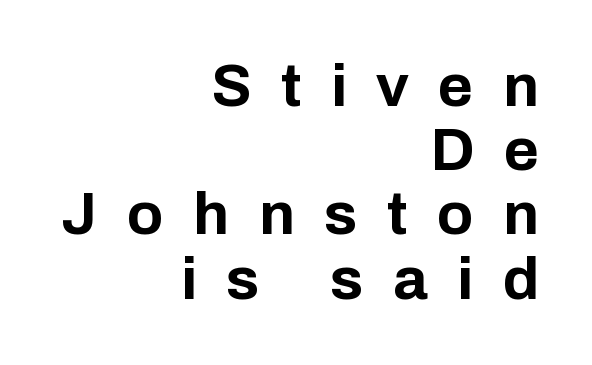
Q: Is the text bold? A: Yes.
Q: Is the text italic (slanted)? A: No, it is upright.
Q: Is the typeface a serif or a sans-serif typeface? A: Sans-serif.
Q: Is the text underlined? A: No.
Q: How is the paragraph aligned? A: Right-aligned.
Q: Is the spacing between letters normal or unusually wide? A: Unusually wide.
Q: Is the spacing between lines tight, normal or loose? A: Tight.
Q: Width (condensed, normal, or wide)? A: Normal.
Q: Stroke contrast? A: Low.
Q: x-height? A: Medium.
Q: Monospaced? A: No.
